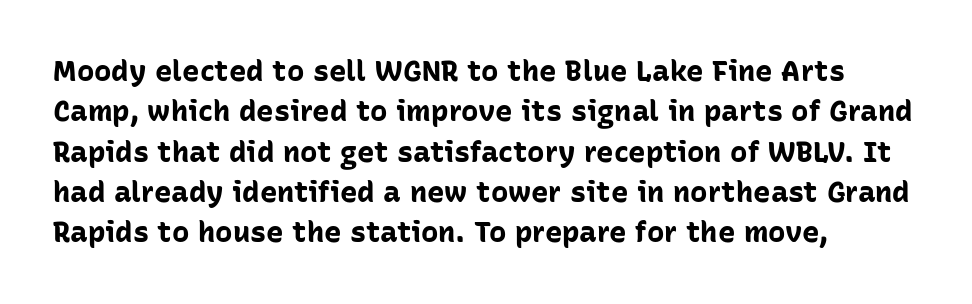
A typesetter would mark this as roman, not italic. Heavy, bold letterforms. The passage shown has conventional tracking throughout. No feet cap the strokes, marking this as sans-serif type.
